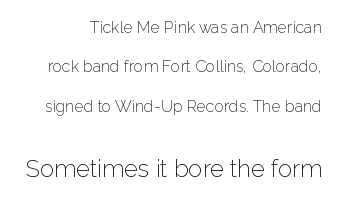
Q: Is the text bold? A: No.
Q: Is the text italic (slanted)? A: No, it is upright.
Q: Is the text underlined? A: No.
Q: Is the spacing between letters normal or unusually wide? A: Normal.
Q: Is the spacing between lines tight, normal or loose? A: Loose.
Q: Which block of text is set in a larger size, the first (top) or the second (bottom)? A: The second (bottom) one.
